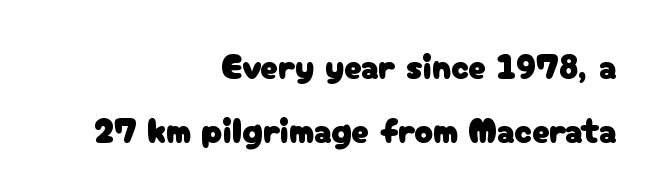
{"serif": "no", "italic": "no", "width": "normal", "stroke_contrast": "low", "x_height": "medium", "monospaced": "no", "underline": "no", "align": "right", "line_spacing_ratio": 1.82, "letter_spacing": "normal", "letter_spacing_em": 0.0, "glyph_px": 35}
